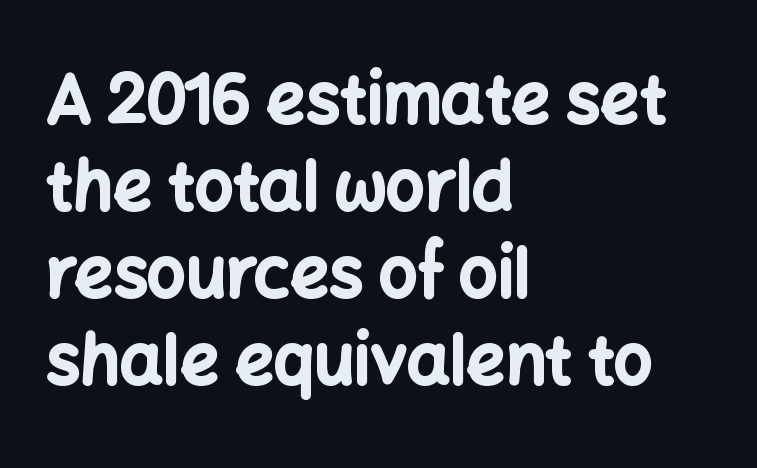
The image shows 68 px bold sans-serif type, upright; set left-aligned, normal line spacing (1.28x), normal letter spacing, not underlined; low stroke contrast and a medium x-height.
